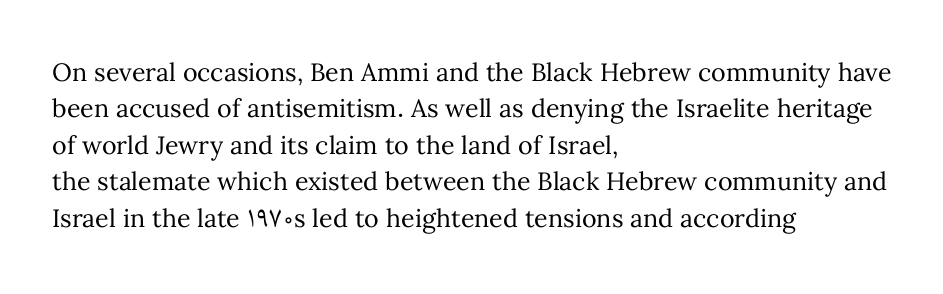
{"italic": "no", "bold": "no", "underline": "no", "align": "left", "line_spacing": "normal", "line_spacing_ratio": 1.46, "letter_spacing": "normal", "letter_spacing_em": 0.0, "glyph_px": 25}
